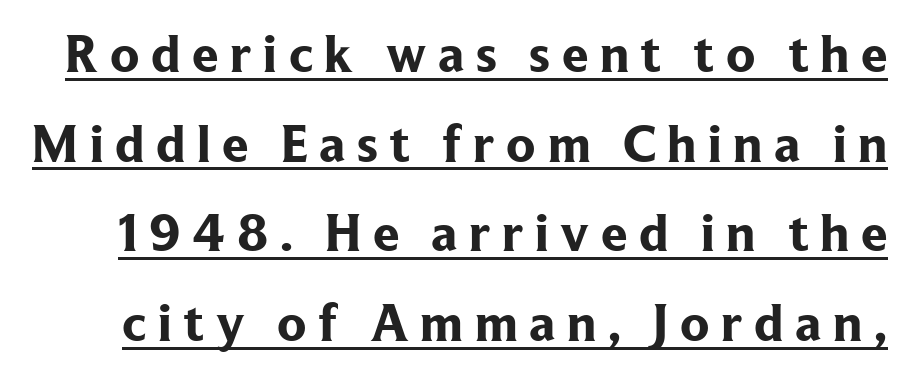
Q: Is the text bold? A: Yes.
Q: Is the text italic (slanted)? A: No, it is upright.
Q: Is the typeface a serif or a sans-serif typeface? A: Serif.
Q: Is the text underlined? A: Yes.
Q: Is the spacing between letters normal or unusually wide? A: Unusually wide.
Q: Is the spacing between lines tight, normal or loose? A: Normal.
Q: Width (condensed, normal, or wide)? A: Normal.
Q: Stroke contrast? A: Low.
Q: x-height? A: Medium.
Q: Monospaced? A: No.
